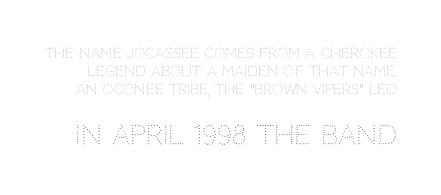
The image shows 26 px text type, upright; set normal line spacing (1.28x), normal letter spacing, not underlined; the second (bottom) block is 1.86x larger.
